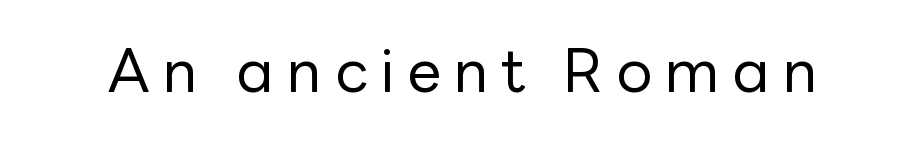
{"serif": "no", "italic": "no", "bold": "no", "weight": "regular", "width": "normal", "stroke_contrast": "low", "x_height": "medium", "monospaced": "no", "underline": "no", "letter_spacing": "wide", "letter_spacing_em": 0.21, "glyph_px": 60}
